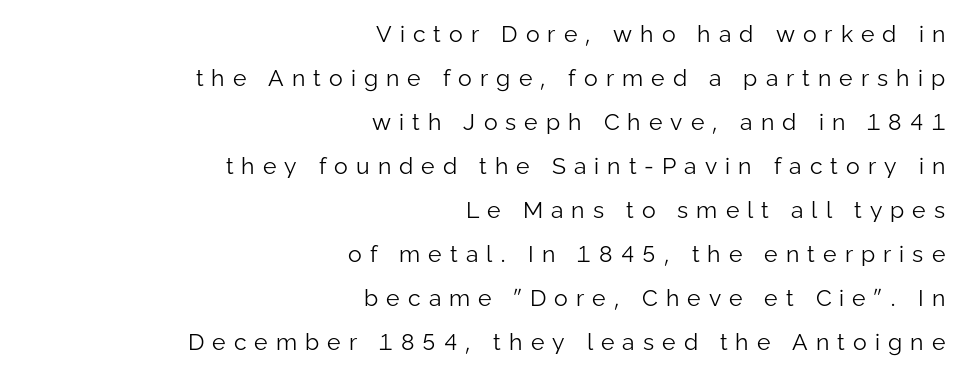
Glance below the letters and you will spot only blank space. Loosely led — the rows are spread out. The lines are quadded right. Weight class: somewhere from thin through regular. Characters remain perfectly vertical along every line. The type is letterspaced generously, with wide tracking.
